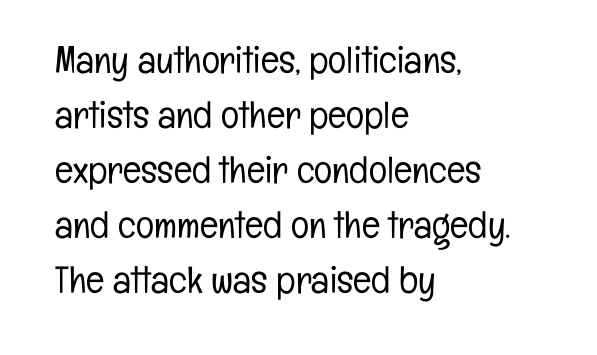
In terms of letterspacing, this is plain default setting. Descenders are the only things crossing below the line. The compositor pushed each line to the left boundary. It's the straight-up-and-down kind of type. This sample keeps an unexceptional amount of space between lines.
